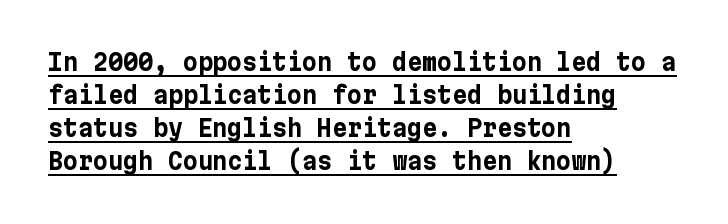
{"italic": "no", "bold": "yes", "underline": "yes", "align": "left", "line_spacing": "normal", "line_spacing_ratio": 1.44, "letter_spacing": "normal", "letter_spacing_em": 0.0, "glyph_px": 23}
